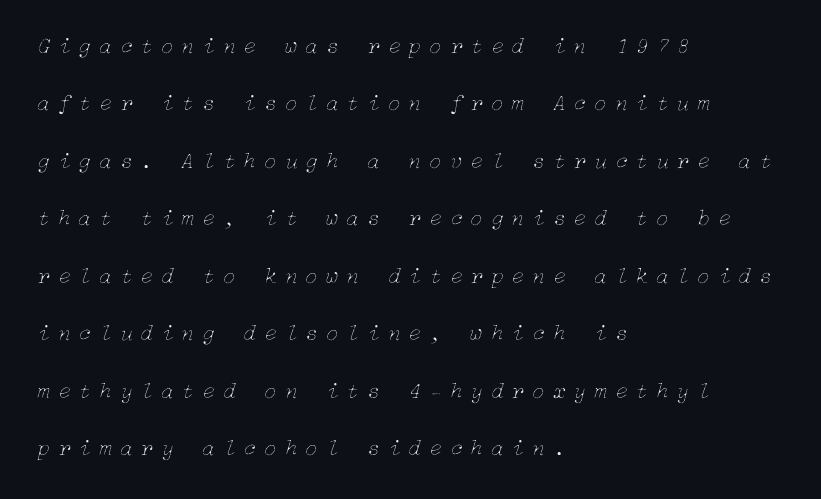
The passage shown stacks its lines with a broad gap. The letters are slanted; this is an italic face. Notice how the passage keeps a crisp vertical edge on the left only. Check under the words: just untouched page.
